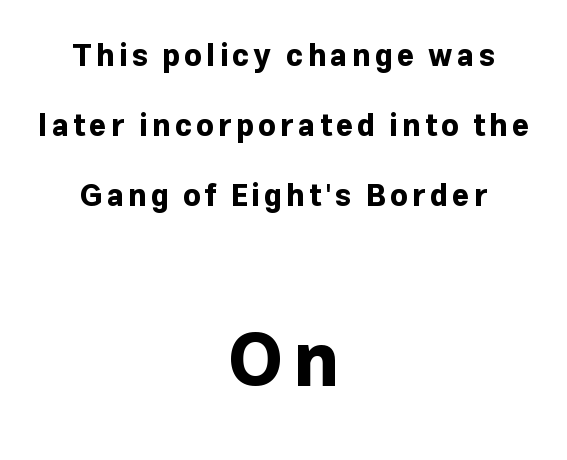
{"serif": "no", "italic": "no", "bold": "yes", "weight": "bold", "width": "normal", "stroke_contrast": "low", "x_height": "medium", "monospaced": "no", "underline": "no", "align": "center", "line_spacing": "loose", "line_spacing_ratio": 2.33, "larger_block": "second", "size_ratio": 2.47, "glyph_px": 74}
